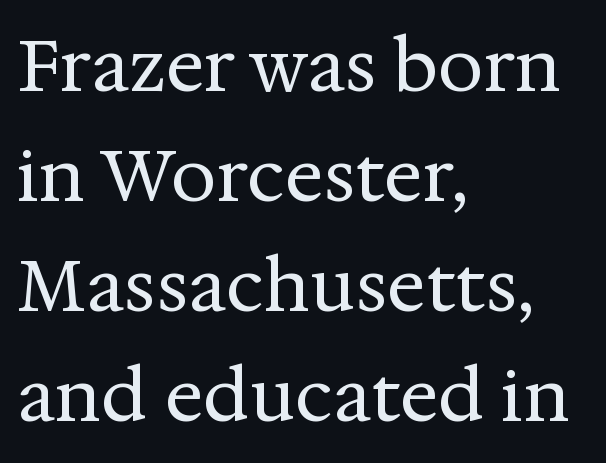
Ascenders rise straight up at ninety degrees. Normally led — the rows are evenly, conventionally spaced. Is this a fixed-width face? No — the glyphs have proportional, varying widths. The line texture is even and compact thanks to regular tracking. This is not heavy type; no bold has been used.
